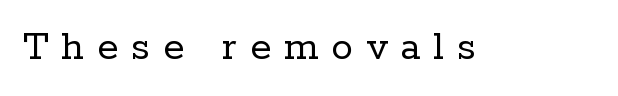
Substantial extra tracking has been applied to these lines. Spacing verdict: proportional, widths tailored to each character. Nobody drew a line under any word here. Rendered with straight, roman letterforms. The passage shown is not bold in any degree.
